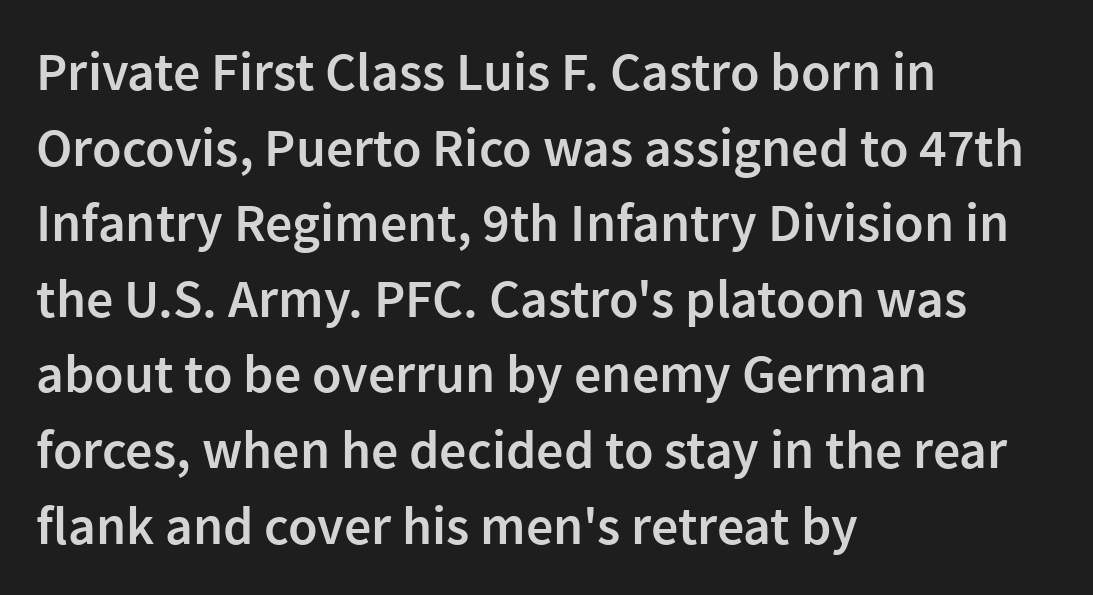
The image shows 54 px semibold sans-serif type, upright; set left-aligned, normal line spacing (1.4x), normal letter spacing, not underlined; low stroke contrast and a medium x-height.
